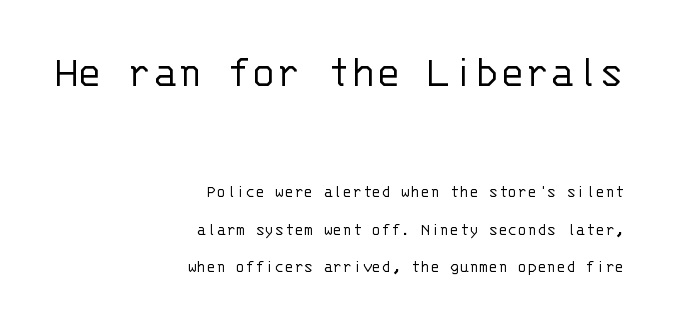
The image shows 46 px light sans-serif type, upright, monospaced; set right-aligned, loose line spacing (2.08x), normal letter spacing, not underlined; the first (top) block is 2.56x larger; low stroke contrast and a large x-height.
